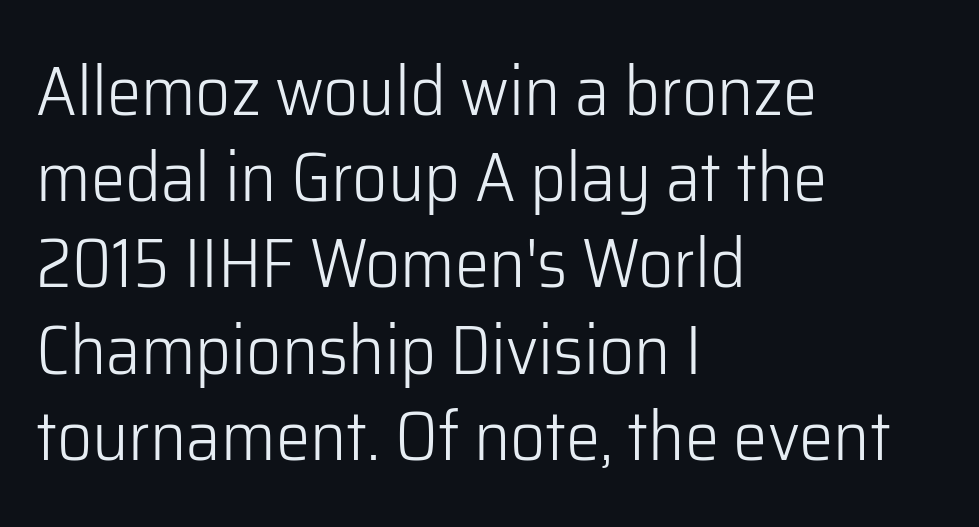
The image shows 69 px light sans-serif type, upright; set left-aligned, normal line spacing (1.25x), normal letter spacing, not underlined; low stroke contrast and a medium x-height.
